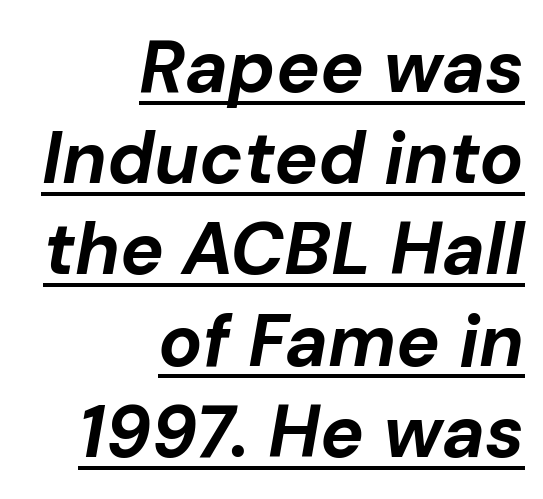
The image shows 73 px bold type, italic (leaning right); set right-aligned, normal line spacing (1.25x), normal letter spacing, underlined; low stroke contrast and a medium x-height.
